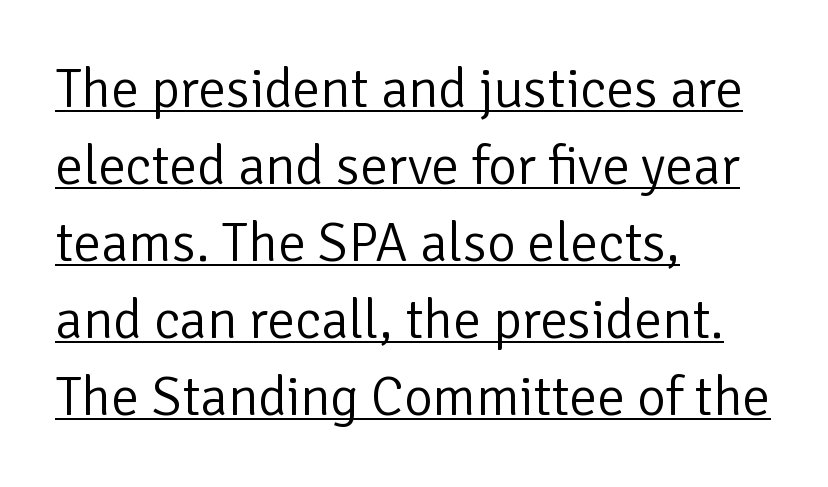
Q: Is the text bold? A: No.
Q: Is the text italic (slanted)? A: No, it is upright.
Q: Is the typeface a serif or a sans-serif typeface? A: Sans-serif.
Q: Is the text underlined? A: Yes.
Q: How is the paragraph aligned? A: Left-aligned.
Q: Is the spacing between letters normal or unusually wide? A: Normal.
Q: Is the spacing between lines tight, normal or loose? A: Normal.
Q: Width (condensed, normal, or wide)? A: Normal.
Q: Stroke contrast? A: Low.
Q: x-height? A: Medium.
Q: Monospaced? A: No.
